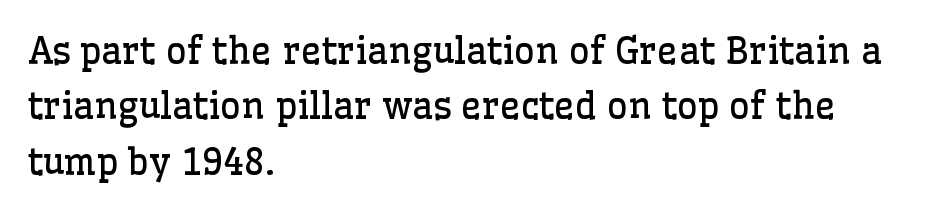
{"serif": "yes", "italic": "no", "bold": "no", "weight": "regular", "width": "normal", "stroke_contrast": "low", "x_height": "medium", "monospaced": "no", "underline": "no", "align": "left", "line_spacing": "normal", "line_spacing_ratio": 1.54, "letter_spacing": "normal", "letter_spacing_em": 0.0, "glyph_px": 36}
